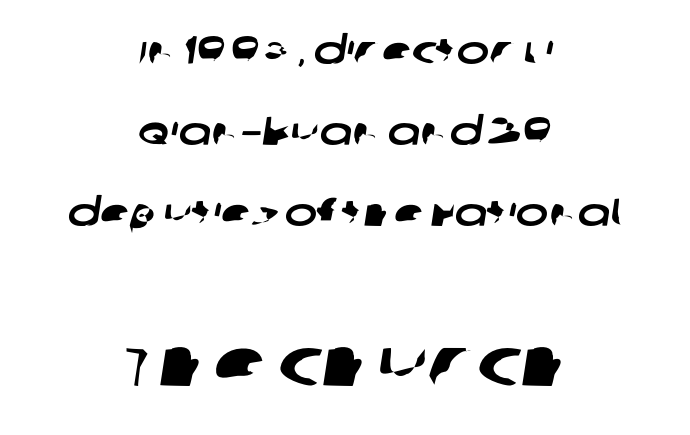
Q: Is the typeface a serif or a sans-serif typeface? A: Sans-serif.
Q: Is the text underlined? A: No.
Q: How is the paragraph aligned? A: Centered.
Q: Is the spacing between letters normal or unusually wide? A: Normal.
Q: Is the spacing between lines tight, normal or loose? A: Loose.
Q: Which block of text is set in a larger size, the first (top) or the second (bottom)? A: The second (bottom) one.
Q: Width (condensed, normal, or wide)? A: Wide.
Q: Stroke contrast? A: Low.
Q: x-height? A: Large.
Q: Monospaced? A: No.
